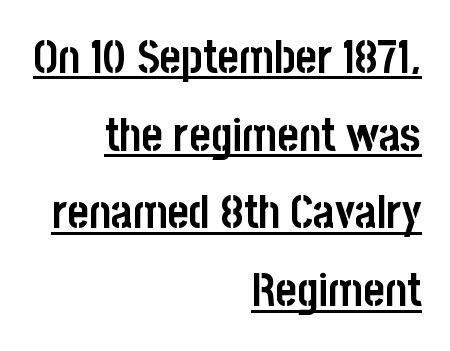
Q: Is the text bold? A: Yes.
Q: Is the text italic (slanted)? A: No, it is upright.
Q: Is the typeface a serif or a sans-serif typeface? A: Sans-serif.
Q: Is the text underlined? A: Yes.
Q: How is the paragraph aligned? A: Right-aligned.
Q: Is the spacing between letters normal or unusually wide? A: Normal.
Q: Is the spacing between lines tight, normal or loose? A: Normal.
Q: Width (condensed, normal, or wide)? A: Condensed.
Q: Stroke contrast? A: Low.
Q: x-height? A: Large.
Q: Monospaced? A: No.
